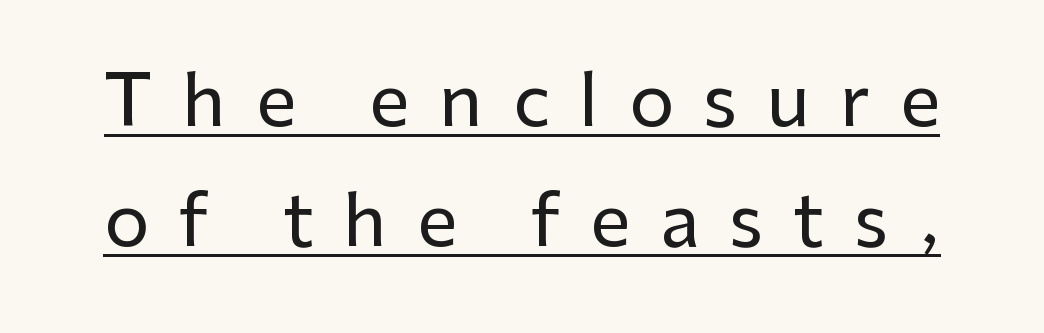
Q: Is the text italic (slanted)? A: No, it is upright.
Q: Is the typeface a serif or a sans-serif typeface? A: Sans-serif.
Q: Is the text underlined? A: Yes.
Q: Is the spacing between letters normal or unusually wide? A: Unusually wide.
Q: Is the spacing between lines tight, normal or loose? A: Normal.
Q: Width (condensed, normal, or wide)? A: Normal.
Q: Stroke contrast? A: Low.
Q: x-height? A: Medium.
Q: Monospaced? A: No.
